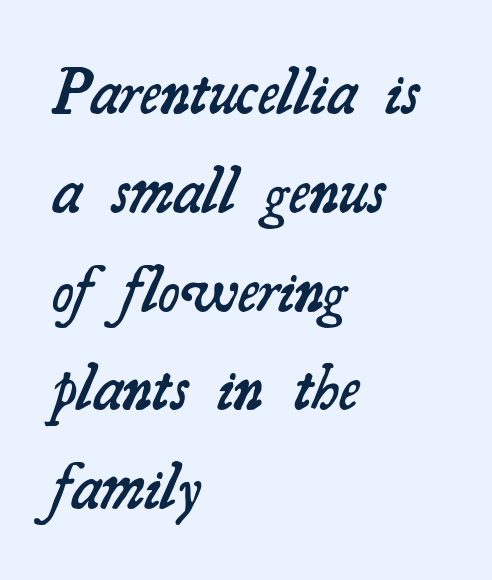
The image shows 65 px semibold serif type; set left-aligned, normal line spacing (1.52x), normal letter spacing, not underlined; medium stroke contrast and a small x-height.
